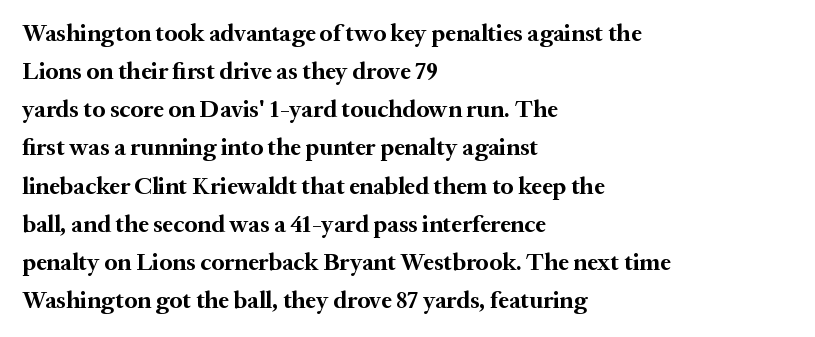
Q: Is the text bold? A: Yes.
Q: Is the text italic (slanted)? A: No, it is upright.
Q: Is the text underlined? A: No.
Q: How is the paragraph aligned? A: Left-aligned.
Q: Is the spacing between letters normal or unusually wide? A: Normal.
Q: Is the spacing between lines tight, normal or loose? A: Normal.
